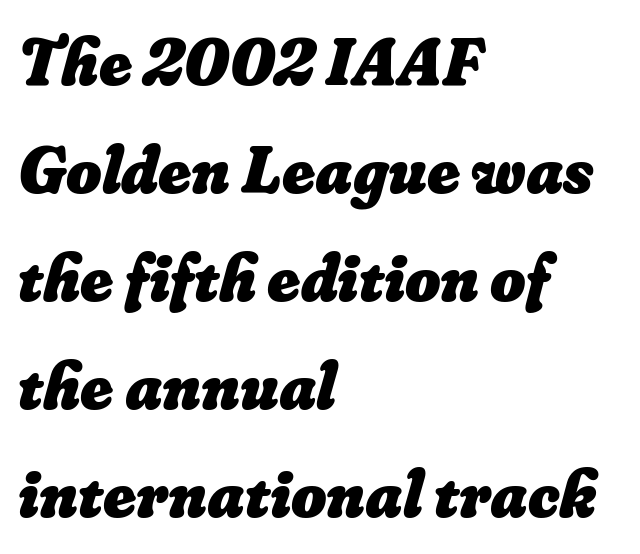
{"bold": "yes", "weight": "heavy", "width": "normal", "stroke_contrast": "low", "x_height": "small", "monospaced": "no", "underline": "no", "align": "left", "line_spacing": "normal", "line_spacing_ratio": 1.59, "letter_spacing": "normal", "letter_spacing_em": 0.0, "glyph_px": 68}
